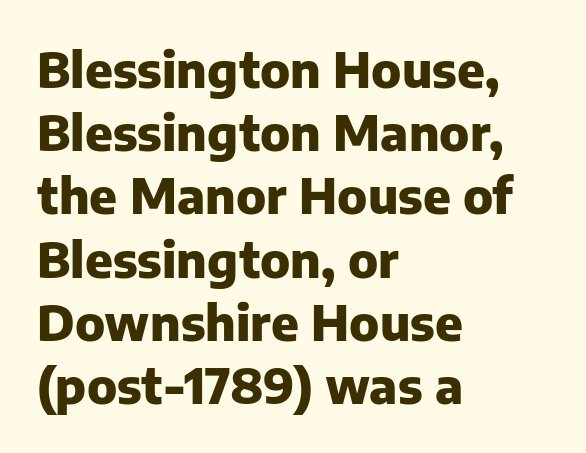
{"serif": "no", "italic": "no", "bold": "yes", "weight": "heavy", "width": "normal", "stroke_contrast": "low", "x_height": "medium", "monospaced": "no", "underline": "no", "align": "left", "line_spacing": "normal", "line_spacing_ratio": 1.29, "letter_spacing": "normal", "letter_spacing_em": 0.0, "glyph_px": 49}
